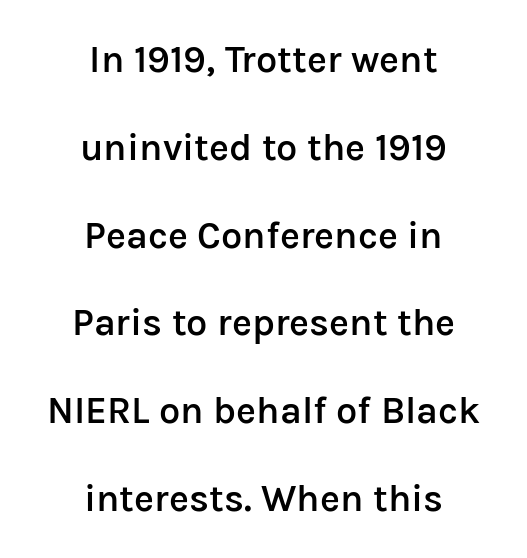
The image shows 38 px semibold sans-serif type, upright; set centered, loose line spacing (2.31x), normal letter spacing, not underlined; low stroke contrast and a medium x-height.
